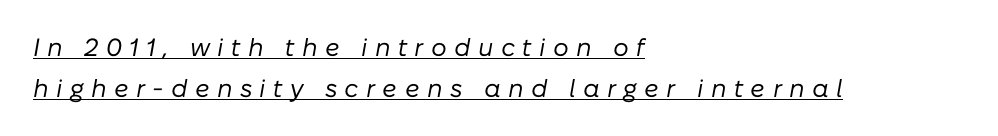
The image shows 25 px text type, italic (leaning right); set left-aligned, normal line spacing (1.66x), unusually wide letter spacing (+0.29 em), underlined.
